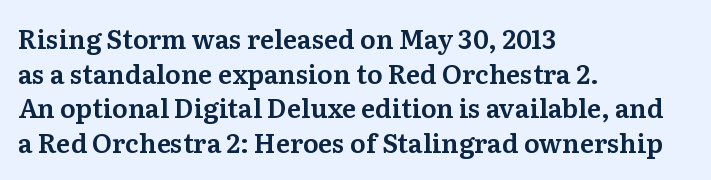
{"italic": "no", "underline": "no", "align": "left", "line_spacing": "normal", "line_spacing_ratio": 1.33, "letter_spacing": "normal", "letter_spacing_em": 0.0, "glyph_px": 26}
